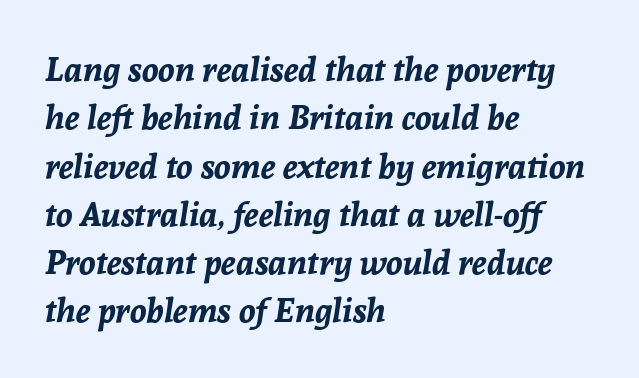
Q: Is the text bold? A: Yes.
Q: Is the text italic (slanted)? A: Yes, it leans right by about 8 degrees.
Q: Is the text underlined? A: No.
Q: How is the paragraph aligned? A: Left-aligned.
Q: Is the spacing between letters normal or unusually wide? A: Normal.
Q: Is the spacing between lines tight, normal or loose? A: Normal.
Q: Width (condensed, normal, or wide)? A: Normal.
Q: Stroke contrast? A: Low.
Q: x-height? A: Medium.
Q: Monospaced? A: No.
